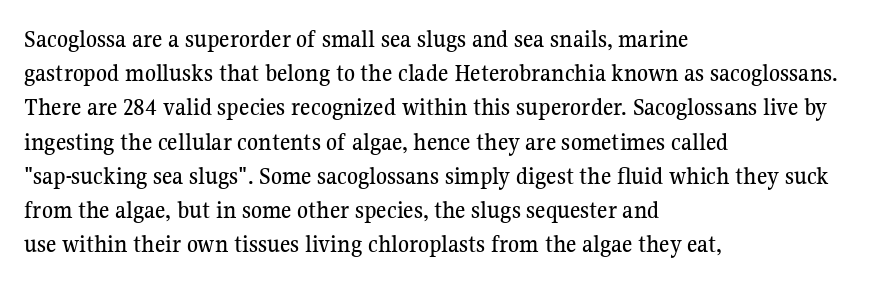
The lettering holds an erect, upright posture throughout. Nobody drew a line under any word here. This rendering uses left alignment, leaving the right contour irregular. Each new line begins a customary step beneath the previous one. Students, note that the glyphs here touch the page at normal intervals.
